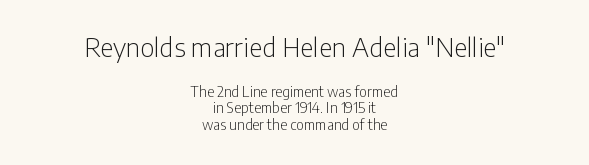
Weight: not bold — regular or lighter. This sample uses plain, unmodified letter spacing. Note: larger setting up top, smaller setting below. Where is the straight margin? There isn't one; the lines are centered. Bare-footed words on every line.
